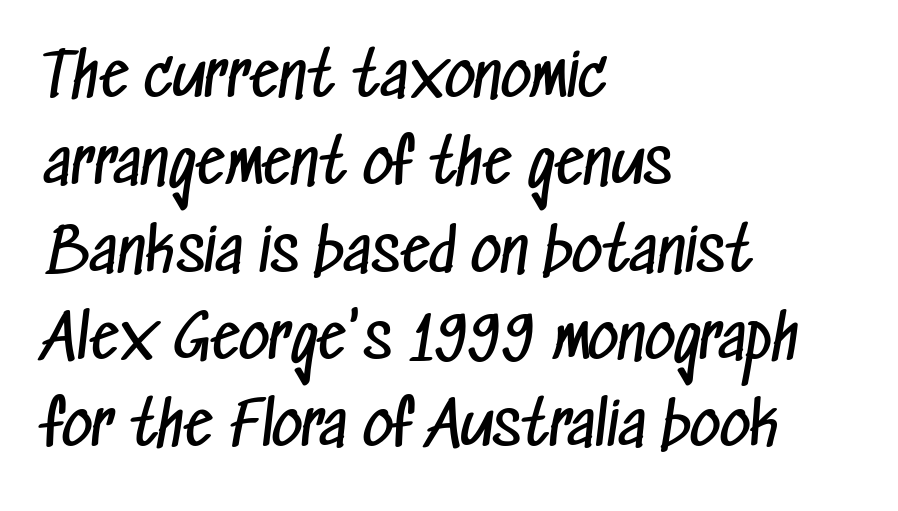
The lines in this sample share a left origin and differ only in where they stop. This block has exactly the height ordinary leading produces. Character widths vary here, with narrow letters taking less room than wide ones. To sum up the face: it is a sans, with no serifs.
